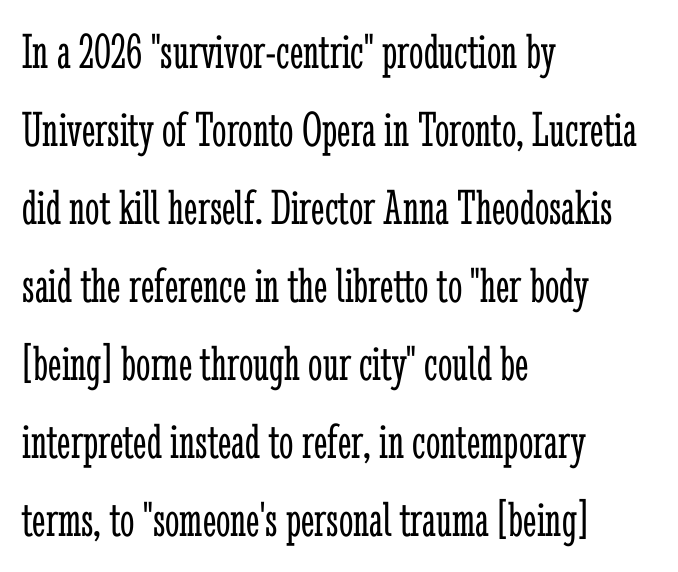
The designer left line spacing at the default. No heavy texture on the line: the type isn't bold. A bare baseline throughout the passage. This is serif lettering, the kind often seen in printed books. This rendering uses left alignment, leaving the right contour irregular. If you drew a line through each stem, it would be perfectly vertical.
